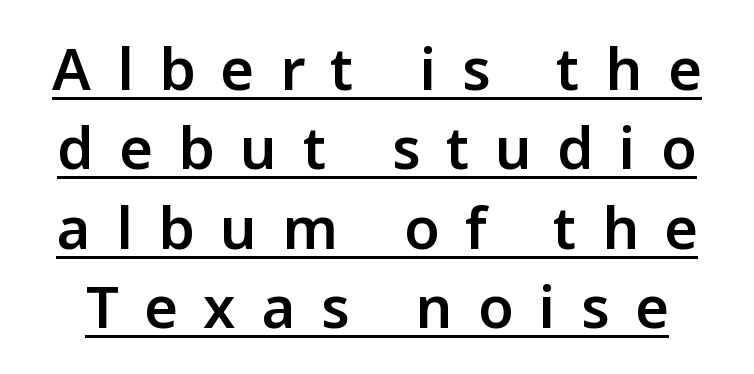
Q: Is the text bold? A: Semi-bold.
Q: Is the text italic (slanted)? A: No, it is upright.
Q: Is the typeface a serif or a sans-serif typeface? A: Sans-serif.
Q: Is the text underlined? A: Yes.
Q: Is the spacing between letters normal or unusually wide? A: Unusually wide.
Q: Is the spacing between lines tight, normal or loose? A: Normal.
Q: Width (condensed, normal, or wide)? A: Normal.
Q: Stroke contrast? A: Low.
Q: x-height? A: Medium.
Q: Monospaced? A: No.
